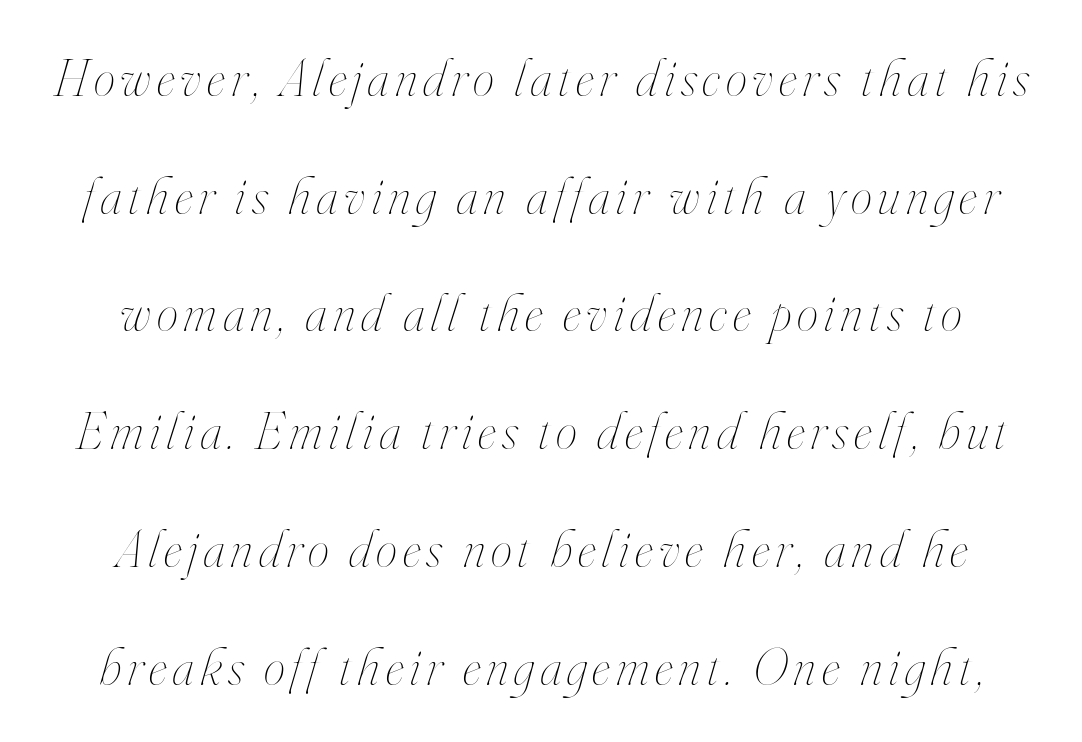
Q: Is the text bold? A: No.
Q: Is the text italic (slanted)? A: Yes, it leans right by about 16 degrees.
Q: Is the text underlined? A: No.
Q: Is the spacing between lines tight, normal or loose? A: Loose.
Q: Width (condensed, normal, or wide)? A: Condensed.
Q: Stroke contrast? A: High.
Q: x-height? A: Small.
Q: Monospaced? A: No.
